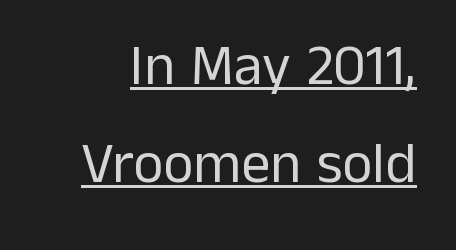
The image shows 58 px regular-weight sans-serif type, upright; set normal line spacing (1.69x), normal letter spacing, underlined; low stroke contrast and a medium x-height.
